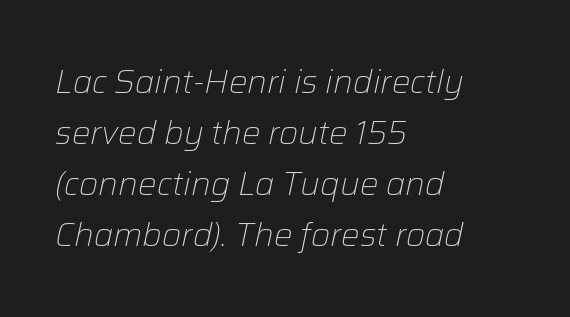
{"italic": "yes", "lean": "right", "slant_degrees": 12, "bold": "no", "weight": "light", "width": "normal", "stroke_contrast": "low", "x_height": "medium", "monospaced": "no", "underline": "no", "align": "left", "line_spacing": "normal", "line_spacing_ratio": 1.55, "letter_spacing": "normal", "letter_spacing_em": 0.0, "glyph_px": 33}
